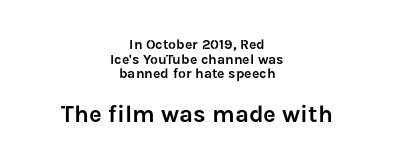
{"italic": "no", "underline": "no", "align": "center", "line_spacing": "tight", "line_spacing_ratio": 1.04, "letter_spacing": "normal", "letter_spacing_em": 0.0, "larger_block": "second", "size_ratio": 1.71, "glyph_px": 24}
